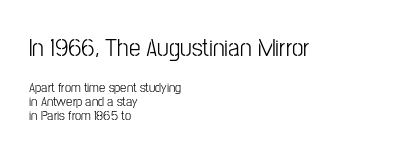
The image shows 26 px text type, upright; set left-aligned, tight line spacing (1.03x), normal letter spacing, not underlined; the first (top) block is 1.86x larger.
